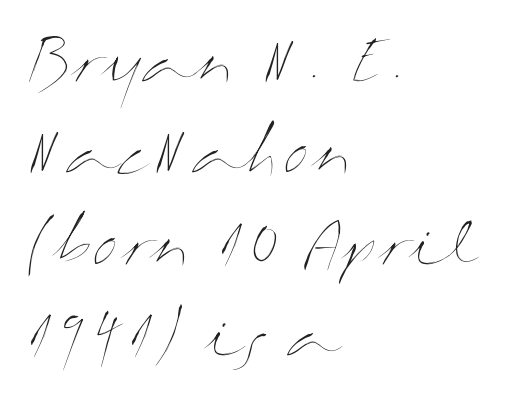
The image shows 59 px thin, wide type; set left-aligned, normal line spacing (1.55x), normal letter spacing, not underlined; medium stroke contrast and a medium x-height.
